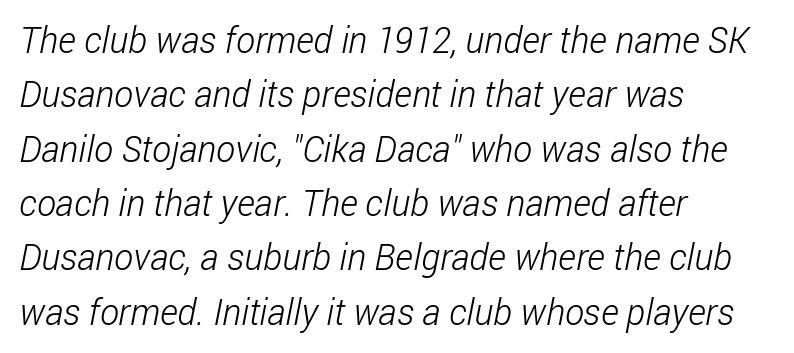
{"serif": "no", "bold": "no", "weight": "light", "width": "condensed", "stroke_contrast": "low", "x_height": "medium", "monospaced": "no", "underline": "no", "align": "left", "line_spacing": "normal", "line_spacing_ratio": 1.51, "letter_spacing": "normal", "letter_spacing_em": 0.0, "glyph_px": 36}
